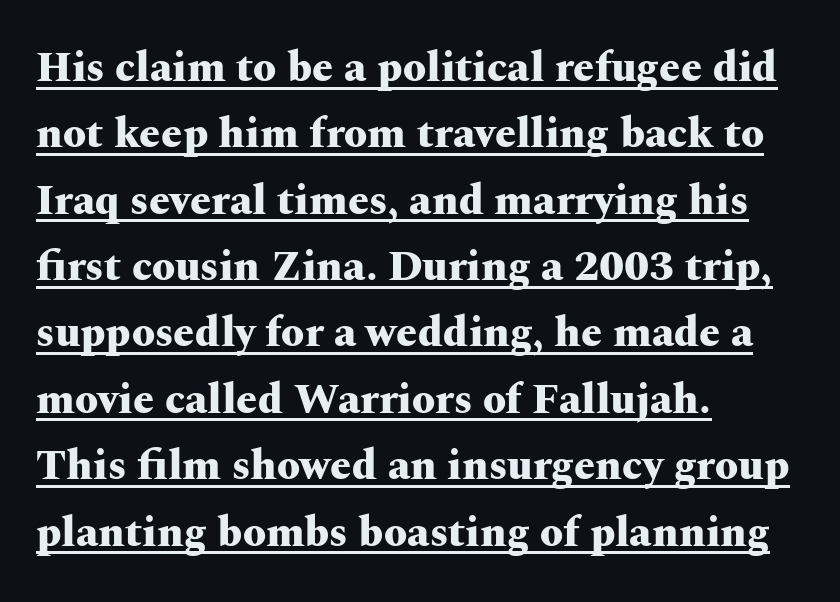
Set as a true bold cut, around the 700 mark. Spacing verdict: proportional, widths tailored to each character. What stands out about the letter spacing? Nothing — it is the standard amount. Does the leading feel generous? No, just average.
